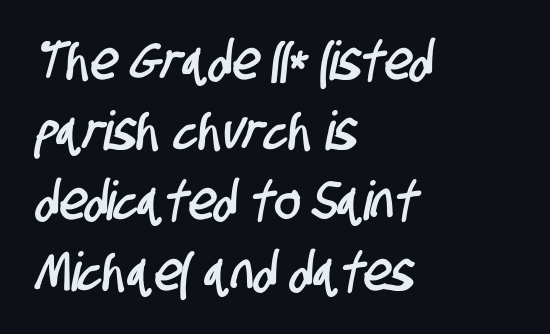
{"serif": "no", "width": "condensed", "stroke_contrast": "low", "x_height": "large", "monospaced": "no", "underline": "no", "align": "left", "line_spacing": "normal", "line_spacing_ratio": 1.3, "letter_spacing": "normal", "letter_spacing_em": 0.0, "glyph_px": 54}
